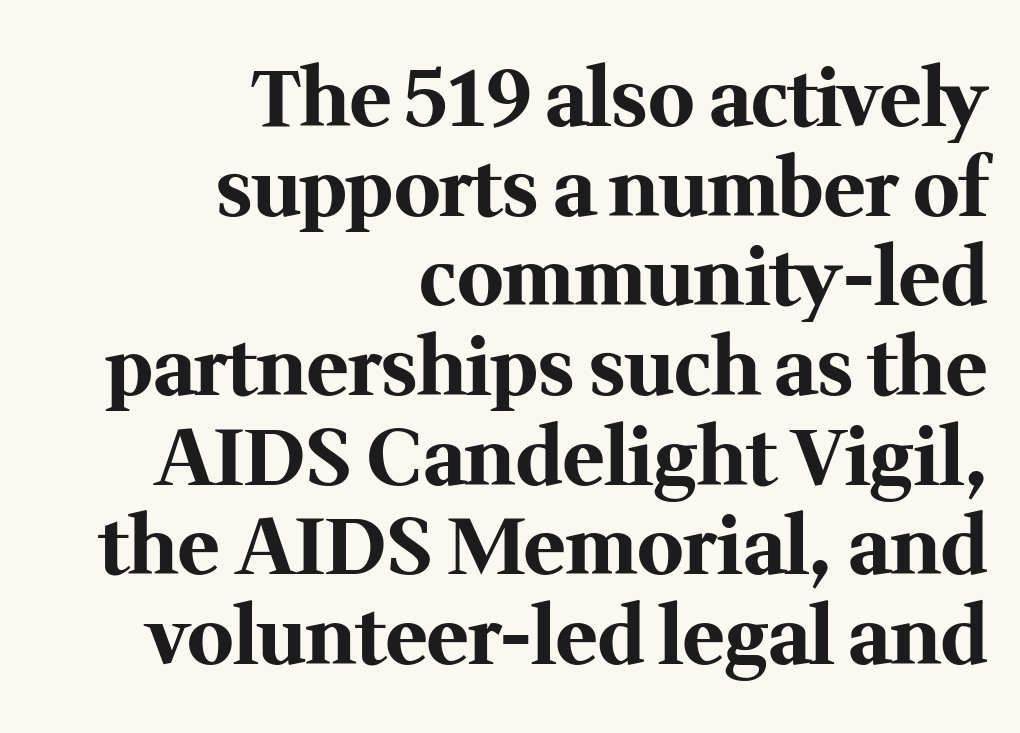
Posture: straight, roman, zero tilt. Each word holds together tightly as a unit, with standard inter-letter gaps. Clear beneath every line of the passage. The designer dialed line spacing down below the default.
